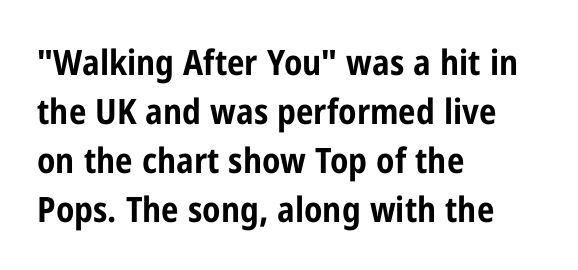
{"serif": "no", "italic": "no", "bold": "yes", "weight": "bold", "width": "condensed", "stroke_contrast": "low", "x_height": "medium", "monospaced": "no", "underline": "no", "align": "left", "line_spacing": "normal", "line_spacing_ratio": 1.4, "letter_spacing": "normal", "letter_spacing_em": 0.0, "glyph_px": 35}
